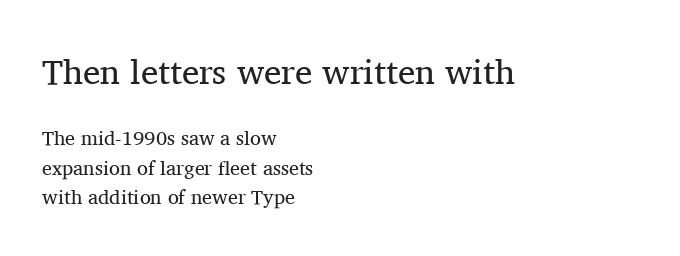
The image shows 35 px regular-weight serif type, upright; set left-aligned, normal line spacing (1.47x), normal letter spacing, not underlined; the first (top) block is 1.75x larger; medium stroke contrast and a medium x-height.
